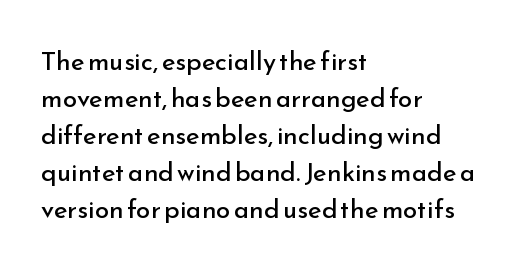
Rule under the text: the space is simply empty. The tracking reads as untouched default to a designer's eye. Compared with a typical body face, this is equally light or lighter still. A student would call this left alignment; a typographer would say flush left, rag right. The rows are spaced the way most documents space them.
